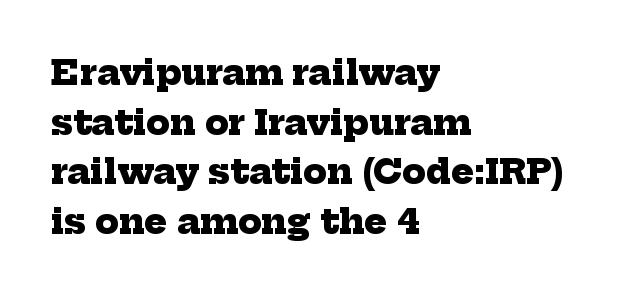
The rendering keeps characters at their native spacing. Bold? Absolutely — the strokes are thick and heavy. Horizontal alignment here is leftward, the default for most running prose. Proportional: the letters do not fall into vertical columns. The font family rendered here belongs to the serif group. Honestly, there is no underline to notice here at all.
